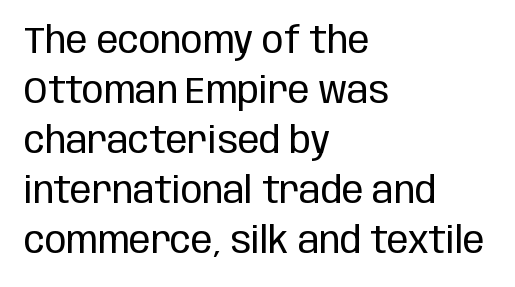
Q: Is the text bold? A: No.
Q: Is the text italic (slanted)? A: No, it is upright.
Q: Is the typeface a serif or a sans-serif typeface? A: Sans-serif.
Q: Is the text underlined? A: No.
Q: How is the paragraph aligned? A: Left-aligned.
Q: Is the spacing between letters normal or unusually wide? A: Normal.
Q: Is the spacing between lines tight, normal or loose? A: Normal.
Q: Width (condensed, normal, or wide)? A: Condensed.
Q: Stroke contrast? A: Low.
Q: x-height? A: Large.
Q: Monospaced? A: No.
